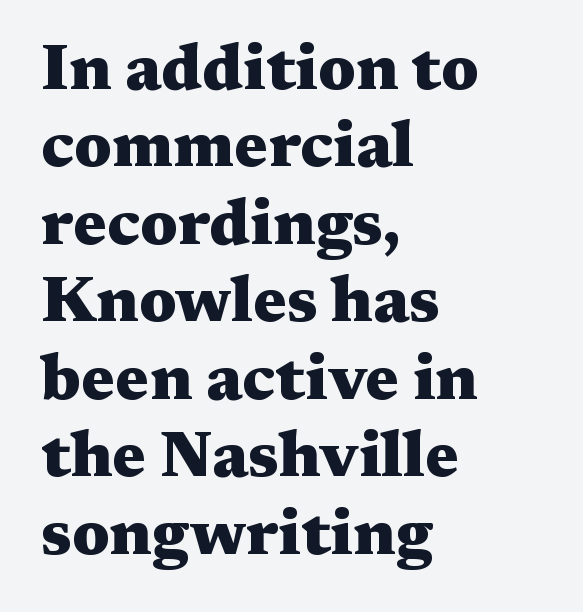
{"serif": "yes", "italic": "no", "bold": "yes", "weight": "heavy", "width": "wide", "stroke_contrast": "medium", "x_height": "medium", "monospaced": "no", "underline": "no", "align": "left", "line_spacing_ratio": 1.21, "letter_spacing": "normal", "letter_spacing_em": 0.0, "glyph_px": 64}
